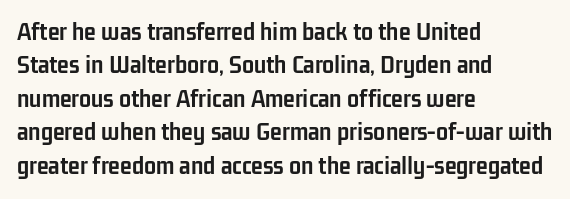
The image shows 27 px bold type, upright; set left-aligned, line spacing 1.24x, normal letter spacing, not underlined.
